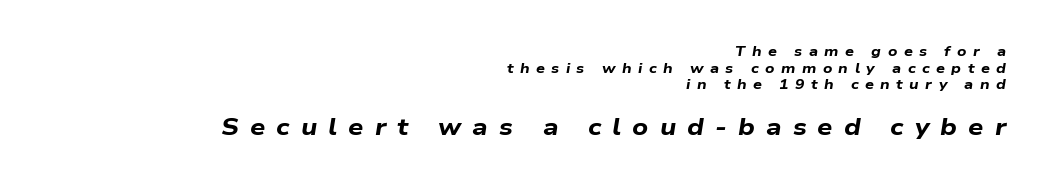
{"italic": "yes", "lean": "right", "slant_degrees": 9, "bold": "yes", "underline": "no", "align": "right", "line_spacing_ratio": 1.18, "letter_spacing": "wide", "letter_spacing_em": 0.46, "larger_block": "second", "size_ratio": 1.71, "glyph_px": 24}
